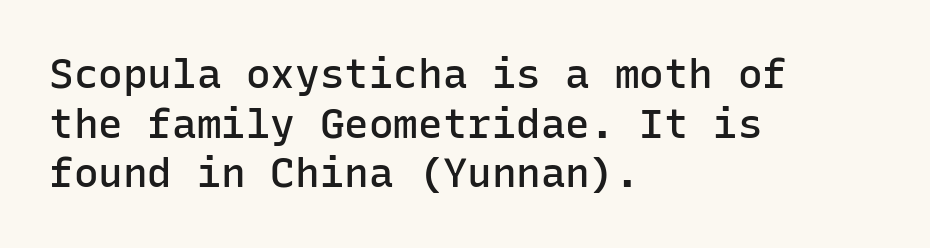
The image shows 41 px semibold sans-serif type, upright, monospaced; set left-aligned, line spacing 1.21x, normal letter spacing, not underlined; low stroke contrast and a medium x-height.
